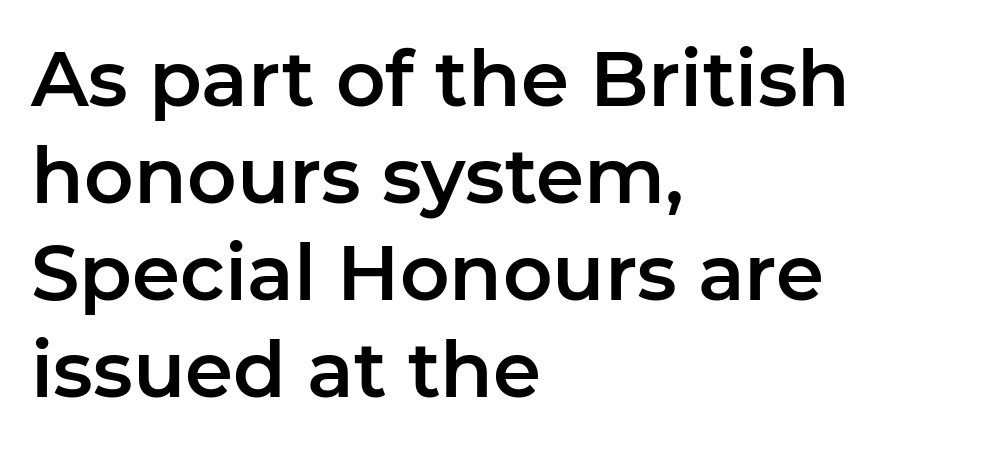
Glyph-to-glyph distance matches everyday printed text. What's the leading like? Ordinary, nothing unusual. Caption: multi-line text, flush left, ragged right. This rendering features lettering with no underline. The face used here is proportionally spaced, like ordinary book or web type. The type sits square on the baseline with zero lean.
